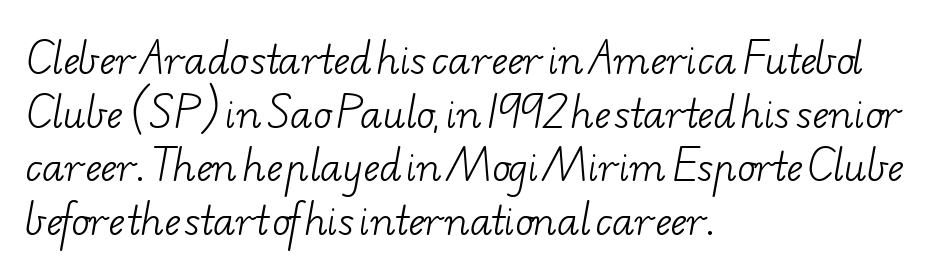
The paragraph shown leans on its left margin. Students, observe: this is what conventionally led text looks like. Ink coverage per letter is moderate at most. Note the varied advance widths — an 'i' is clearly narrower than an 'm'. Serifs: yes, visible at the terminals of the letterforms. Glance below the letters and you will spot only blank space.
